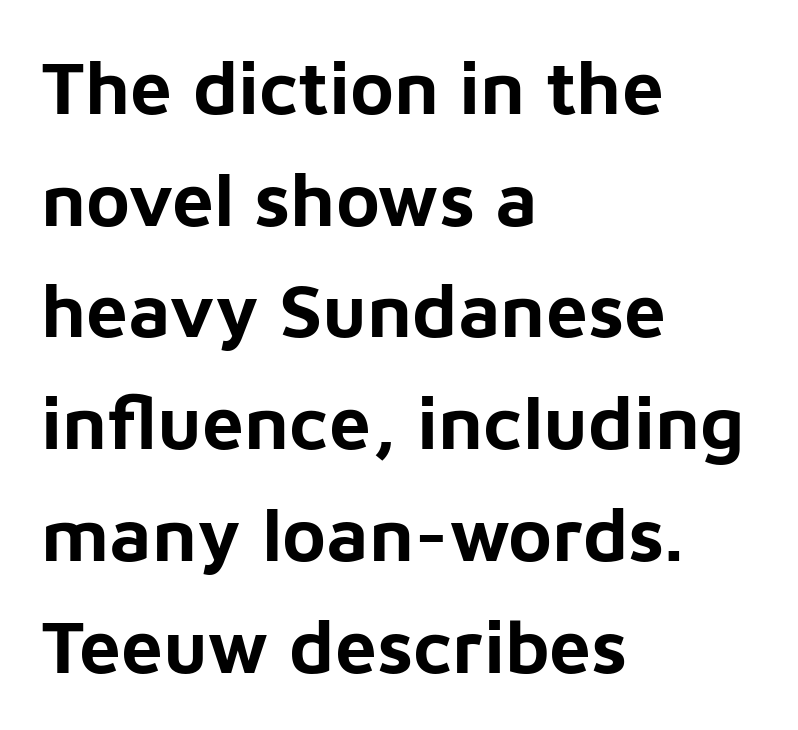
This is sans-serif lettering, the kind often seen on screens and signage. The ragged edge is on the right, which tells us the setting is flush left. Note the varied advance widths — an 'i' is clearly narrower than an 'm'. The type sits square on the baseline with zero lean.
